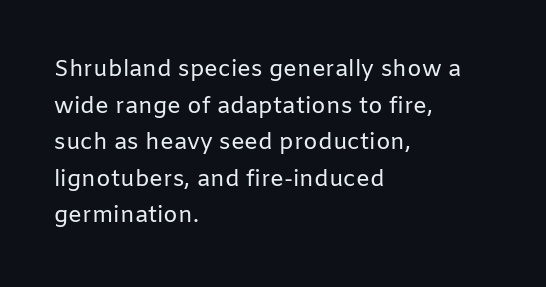
Q: Is the text bold? A: No.
Q: Is the text italic (slanted)? A: No, it is upright.
Q: Is the text underlined? A: No.
Q: How is the paragraph aligned? A: Left-aligned.
Q: Is the spacing between letters normal or unusually wide? A: Normal.
Q: Is the spacing between lines tight, normal or loose? A: Normal.
